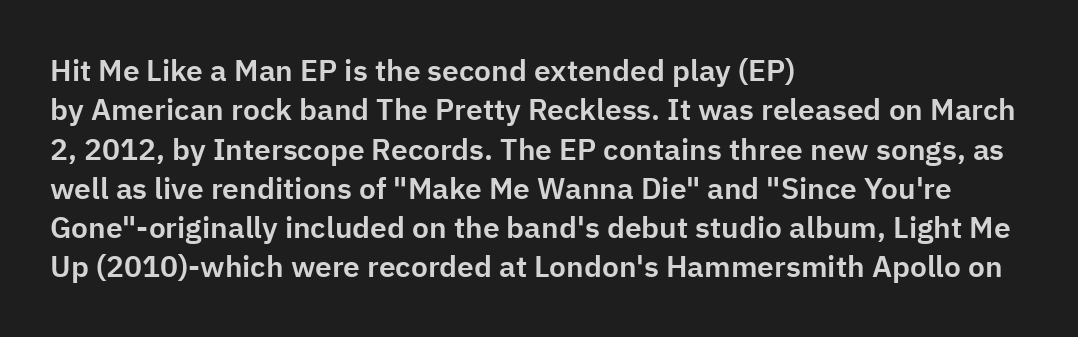
Q: Is the text italic (slanted)? A: No, it is upright.
Q: Is the typeface a serif or a sans-serif typeface? A: Sans-serif.
Q: Is the text underlined? A: No.
Q: How is the paragraph aligned? A: Left-aligned.
Q: Is the spacing between letters normal or unusually wide? A: Normal.
Q: Is the spacing between lines tight, normal or loose? A: Normal.
Q: Width (condensed, normal, or wide)? A: Normal.
Q: Stroke contrast? A: Low.
Q: x-height? A: Medium.
Q: Monospaced? A: No.
